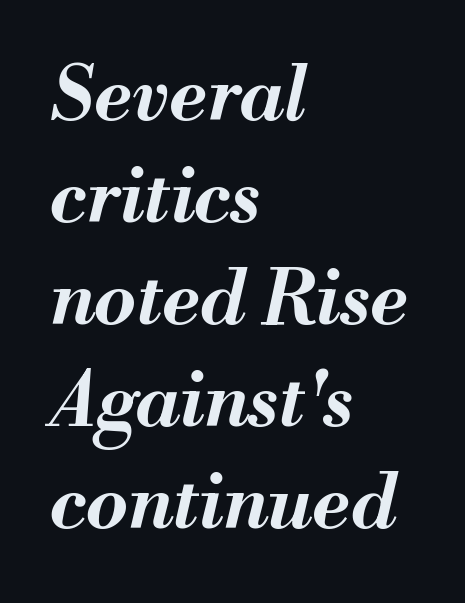
Q: Is the text bold? A: Yes.
Q: Is the text italic (slanted)? A: Yes, it leans right by about 13 degrees.
Q: Is the text underlined? A: No.
Q: How is the paragraph aligned? A: Left-aligned.
Q: Is the spacing between letters normal or unusually wide? A: Normal.
Q: Is the spacing between lines tight, normal or loose? A: Normal.
Q: Width (condensed, normal, or wide)? A: Normal.
Q: Stroke contrast? A: Medium.
Q: x-height? A: Small.
Q: Monospaced? A: No.
